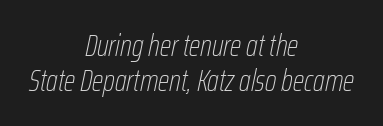
Q: Is the text bold? A: No.
Q: Is the text italic (slanted)? A: Yes, it leans right by about 12 degrees.
Q: Is the text underlined? A: No.
Q: How is the paragraph aligned? A: Centered.
Q: Is the spacing between letters normal or unusually wide? A: Normal.
Q: Width (condensed, normal, or wide)? A: Condensed.
Q: Stroke contrast? A: Low.
Q: x-height? A: Medium.
Q: Monospaced? A: No.
